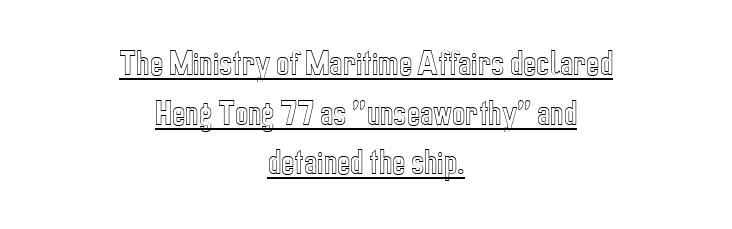
Every character sits straight up, as roman type does. Does extra space separate the letters? No, they use regular spacing. Like a heading marked for emphasis, these lines bear an underscore. This sample has the flowing, uneven cadence of proportional lettering. Every row of glyphs is offset so its center matches the block's center.
